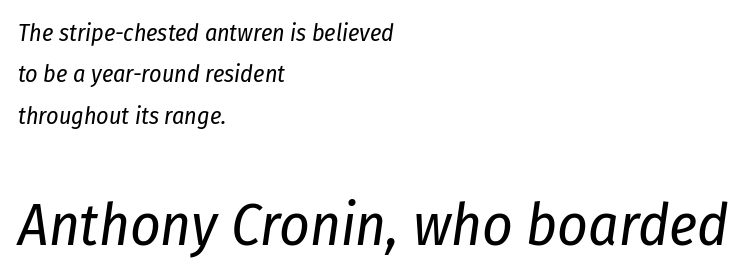
{"italic": "yes", "lean": "right", "slant_degrees": 8, "bold": "no", "weight": "regular", "width": "condensed", "stroke_contrast": "low", "x_height": "medium", "monospaced": "no", "underline": "no", "align": "left", "line_spacing_ratio": 1.72, "letter_spacing": "normal", "letter_spacing_em": 0.0, "larger_block": "second", "size_ratio": 2.46, "glyph_px": 59}
